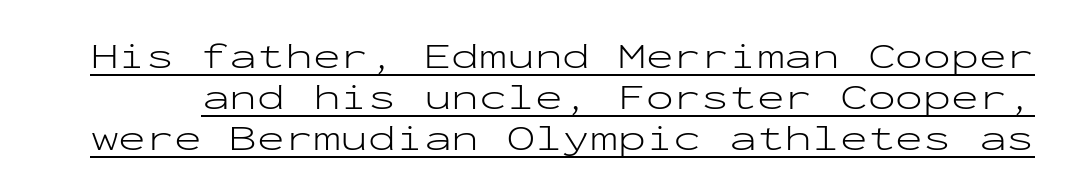
Q: Is the text bold? A: No.
Q: Is the text italic (slanted)? A: No, it is upright.
Q: Is the typeface a serif or a sans-serif typeface? A: Sans-serif.
Q: Is the text underlined? A: Yes.
Q: Is the spacing between letters normal or unusually wide? A: Normal.
Q: Is the spacing between lines tight, normal or loose? A: Tight.
Q: Width (condensed, normal, or wide)? A: Wide.
Q: Stroke contrast? A: Low.
Q: x-height? A: Medium.
Q: Monospaced? A: Yes.
